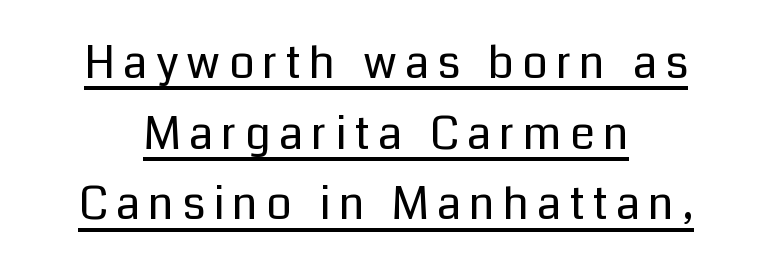
Q: Is the text bold? A: No.
Q: Is the text italic (slanted)? A: No, it is upright.
Q: Is the typeface a serif or a sans-serif typeface? A: Sans-serif.
Q: Is the text underlined? A: Yes.
Q: How is the paragraph aligned? A: Centered.
Q: Is the spacing between lines tight, normal or loose? A: Normal.
Q: Width (condensed, normal, or wide)? A: Normal.
Q: Stroke contrast? A: Low.
Q: x-height? A: Medium.
Q: Monospaced? A: No.
